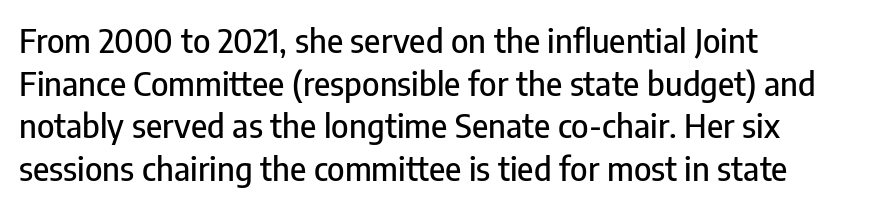
Q: Is the text italic (slanted)? A: No, it is upright.
Q: Is the typeface a serif or a sans-serif typeface? A: Sans-serif.
Q: Is the text underlined? A: No.
Q: How is the paragraph aligned? A: Left-aligned.
Q: Is the spacing between letters normal or unusually wide? A: Normal.
Q: Is the spacing between lines tight, normal or loose? A: Normal.
Q: Width (condensed, normal, or wide)? A: Condensed.
Q: Stroke contrast? A: Low.
Q: x-height? A: Medium.
Q: Monospaced? A: No.
